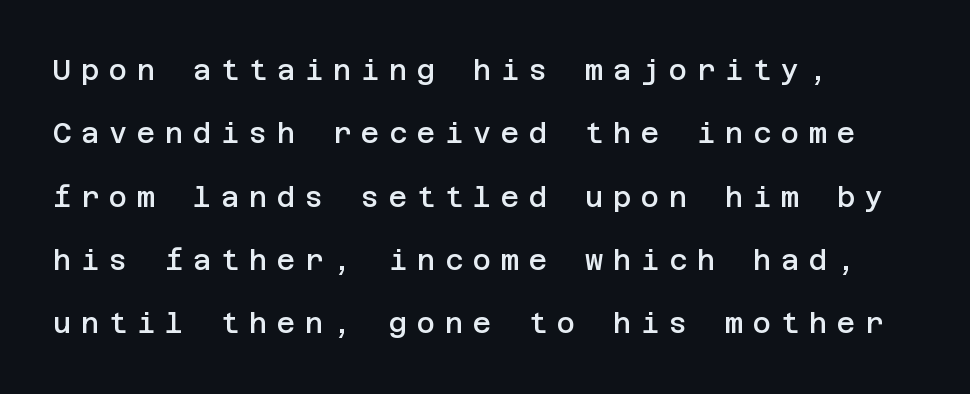
Q: Is the text bold? A: Semi-bold.
Q: Is the text italic (slanted)? A: No, it is upright.
Q: Is the typeface a serif or a sans-serif typeface? A: Sans-serif.
Q: Is the text underlined? A: No.
Q: How is the paragraph aligned? A: Left-aligned.
Q: Is the spacing between letters normal or unusually wide? A: Unusually wide.
Q: Is the spacing between lines tight, normal or loose? A: Loose.
Q: Width (condensed, normal, or wide)? A: Normal.
Q: Stroke contrast? A: Low.
Q: x-height? A: Large.
